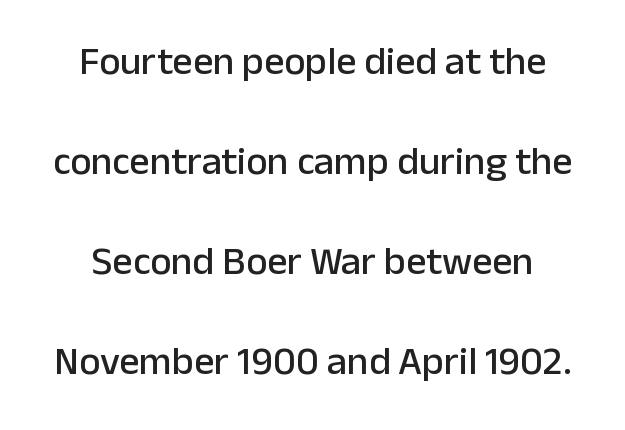
Q: Is the text italic (slanted)? A: No, it is upright.
Q: Is the typeface a serif or a sans-serif typeface? A: Sans-serif.
Q: Is the text underlined? A: No.
Q: How is the paragraph aligned? A: Centered.
Q: Is the spacing between letters normal or unusually wide? A: Normal.
Q: Is the spacing between lines tight, normal or loose? A: Loose.
Q: Width (condensed, normal, or wide)? A: Normal.
Q: Stroke contrast? A: Low.
Q: x-height? A: Medium.
Q: Monospaced? A: No.
